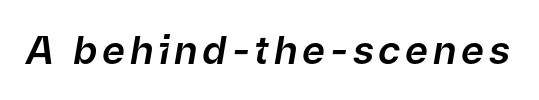
{"italic": "yes", "lean": "right", "slant_degrees": 9, "width": "normal", "stroke_contrast": "low", "x_height": "medium", "monospaced": "no", "underline": "no", "glyph_px": 39}
